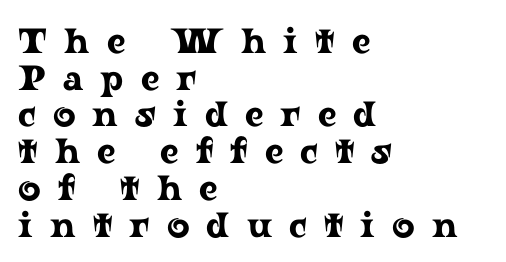
Q: Is the text italic (slanted)? A: No, it is upright.
Q: Is the typeface a serif or a sans-serif typeface? A: Serif.
Q: Is the text underlined? A: No.
Q: How is the paragraph aligned? A: Left-aligned.
Q: Is the spacing between letters normal or unusually wide? A: Unusually wide.
Q: Is the spacing between lines tight, normal or loose? A: Tight.
Q: Width (condensed, normal, or wide)? A: Wide.
Q: Stroke contrast? A: Low.
Q: x-height? A: Medium.
Q: Monospaced? A: No.
